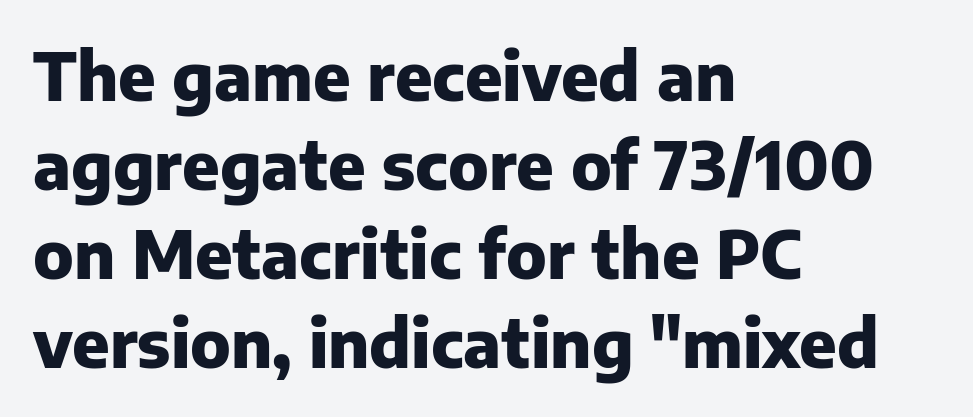
{"serif": "no", "italic": "no", "bold": "yes", "weight": "heavy", "width": "normal", "stroke_contrast": "low", "x_height": "medium", "monospaced": "no", "underline": "no", "align": "left", "line_spacing": "normal", "line_spacing_ratio": 1.35, "letter_spacing": "normal", "letter_spacing_em": 0.0, "glyph_px": 66}
